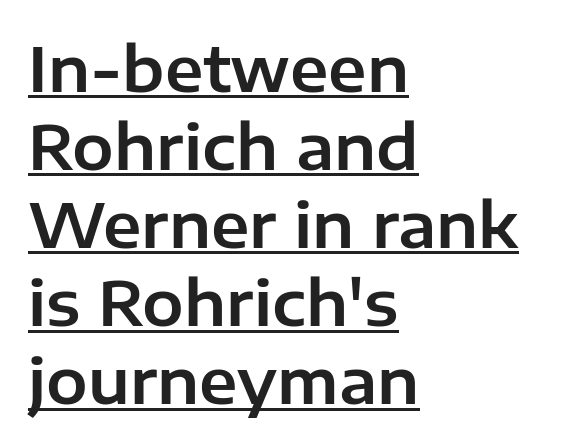
The image shows 62 px sans-serif type, upright; set left-aligned, normal line spacing (1.26x), normal letter spacing, underlined; low stroke contrast and a medium x-height.
